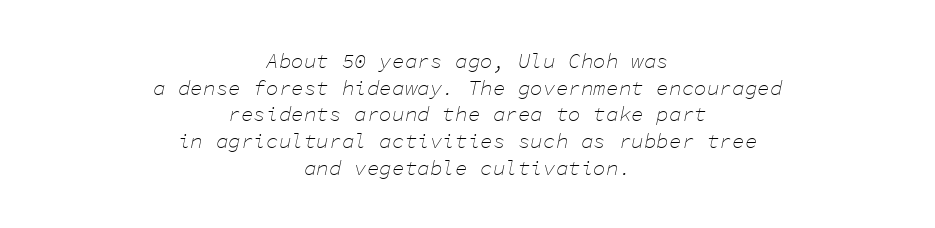
{"italic": "yes", "lean": "right", "slant_degrees": 11, "bold": "no", "underline": "no", "align": "center", "line_spacing": "normal", "line_spacing_ratio": 1.27, "letter_spacing": "normal", "letter_spacing_em": 0.0, "glyph_px": 21}
